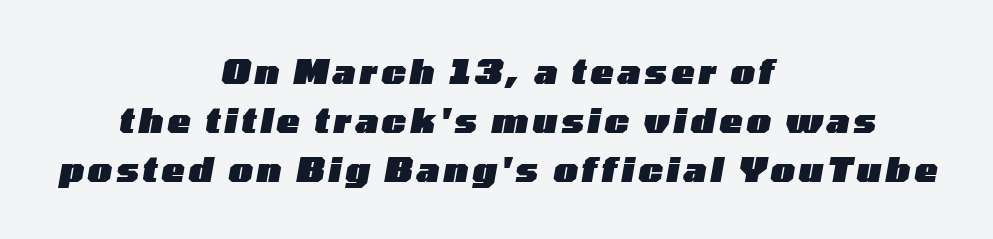
The image shows 34 px heavy, wide type, italic (leaning right); set centered, normal line spacing (1.44x), not underlined; low stroke contrast and a medium x-height.
